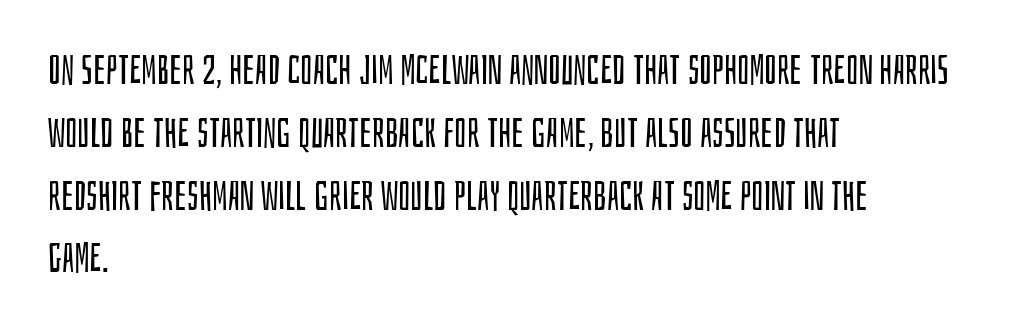
Beneath every word, the page is bare. A classic flush-left, rag-right setting is used for this passage. Here the glyphs are tracked normally, forming tight word shapes. Examine the stroke ends and you'll find no serifs. Is this a heavy cut? Hardly; it is regular or lighter. Horizontal bands of white between lines are of average thickness.
